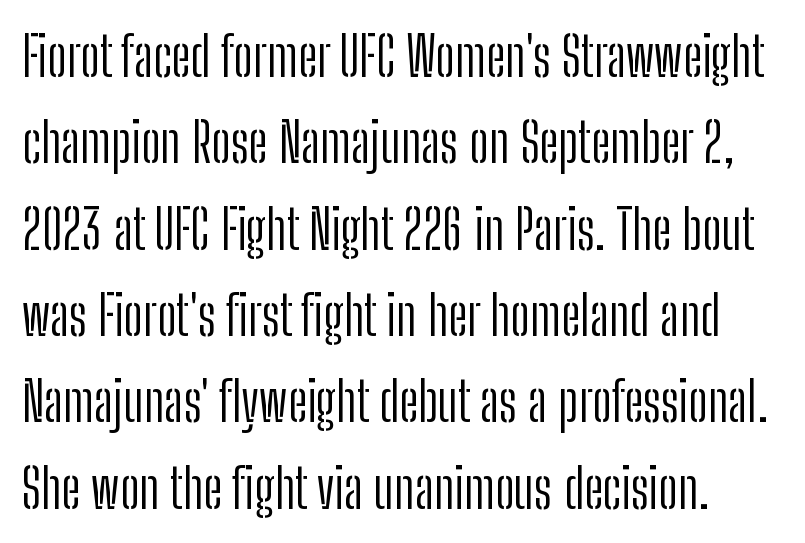
Q: Is the text bold? A: No.
Q: Is the text italic (slanted)? A: No, it is upright.
Q: Is the typeface a serif or a sans-serif typeface? A: Sans-serif.
Q: Is the text underlined? A: No.
Q: Is the spacing between letters normal or unusually wide? A: Normal.
Q: Is the spacing between lines tight, normal or loose? A: Normal.
Q: Width (condensed, normal, or wide)? A: Condensed.
Q: Stroke contrast? A: Low.
Q: x-height? A: Medium.
Q: Monospaced? A: No.
